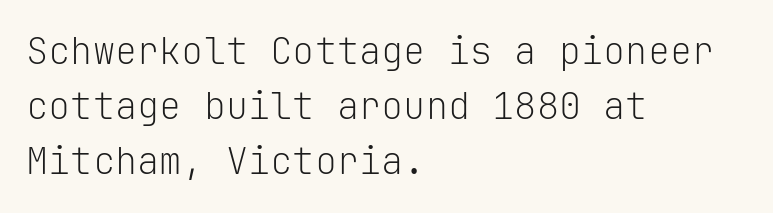
The image shows 37 px light sans-serif type, upright, monospaced; set left-aligned, normal line spacing (1.49x), normal letter spacing, not underlined; low stroke contrast and a medium x-height.
